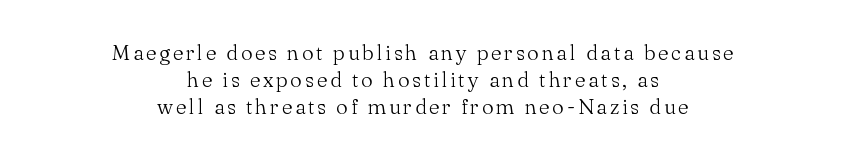
Q: Is the text bold? A: No.
Q: Is the text italic (slanted)? A: No, it is upright.
Q: Is the text underlined? A: No.
Q: How is the paragraph aligned? A: Centered.
Q: Is the spacing between lines tight, normal or loose? A: Normal.
